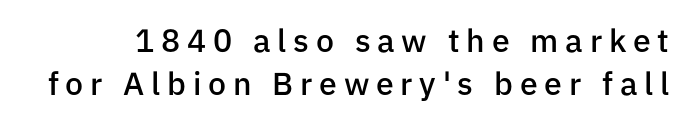
{"serif": "no", "italic": "no", "bold": "semi", "weight": "semibold", "width": "normal", "stroke_contrast": "low", "x_height": "medium", "monospaced": "no", "underline": "no", "line_spacing": "normal", "line_spacing_ratio": 1.35, "letter_spacing": "wide", "letter_spacing_em": 0.21, "glyph_px": 32}
